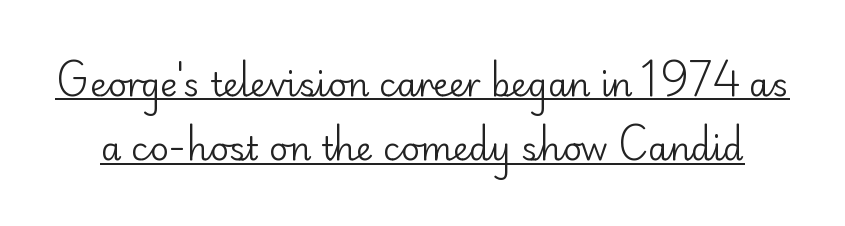
Q: Is the text bold? A: No.
Q: Is the text italic (slanted)? A: No, it is upright.
Q: Is the typeface a serif or a sans-serif typeface? A: Sans-serif.
Q: Is the text underlined? A: Yes.
Q: Is the spacing between letters normal or unusually wide? A: Normal.
Q: Is the spacing between lines tight, normal or loose? A: Loose.
Q: Width (condensed, normal, or wide)? A: Normal.
Q: Stroke contrast? A: Low.
Q: x-height? A: Small.
Q: Monospaced? A: No.
